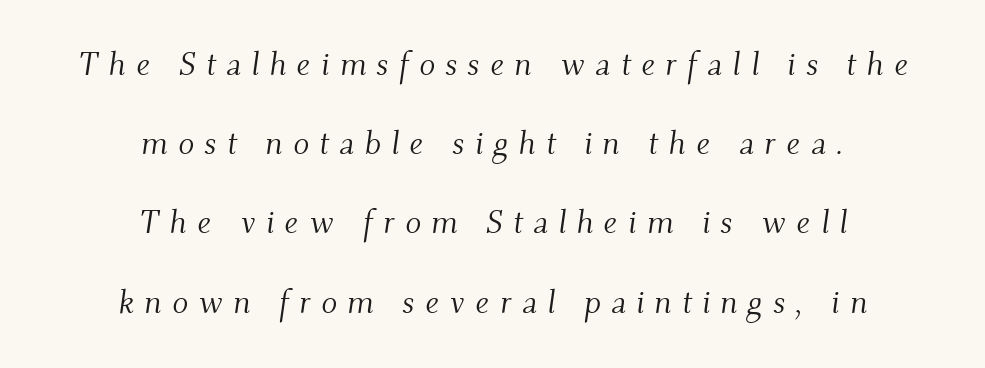
The lettering tilts uniformly, giving the passage an italic look. Regarding leading, the lines here are spaced well apart. These lines are centered, leaving both edges ragged. This is not heavy type; no bold has been used. Each letter's strokes conclude with small projecting serifs.
